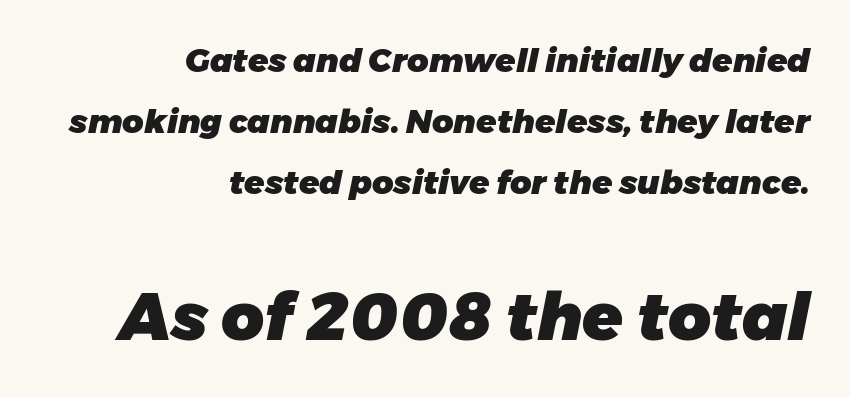
{"italic": "yes", "lean": "right", "slant_degrees": 11, "bold": "yes", "weight": "heavy", "width": "normal", "stroke_contrast": "low", "x_height": "medium", "monospaced": "no", "underline": "no", "align": "right", "line_spacing_ratio": 1.85, "letter_spacing": "normal", "letter_spacing_em": 0.0, "larger_block": "second", "size_ratio": 2.0, "glyph_px": 66}
